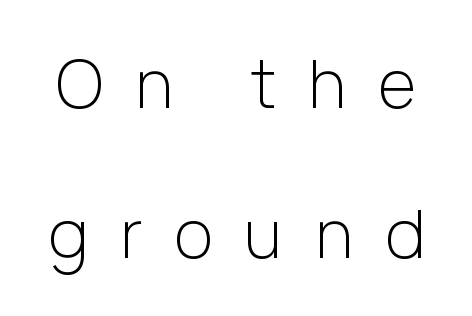
Varying glyph widths throughout — classic text-font behaviour. Does the lettering tilt? It doesn't — this is upright. Tracking value appears strongly positive — letters spread wide. The area under the type is left untouched. Weight: regular or lighter.
